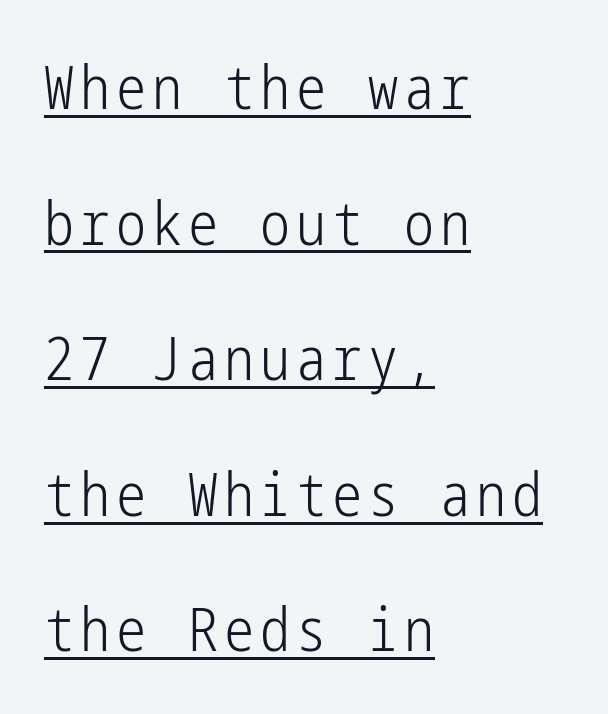
The typeface has the unassuming heft of standard copy or less. These lines stand farther apart than default settings would place them. Is the block centered? No — it sits flush against the left margin. Does the type have serifs? No, each stem ends abruptly.
